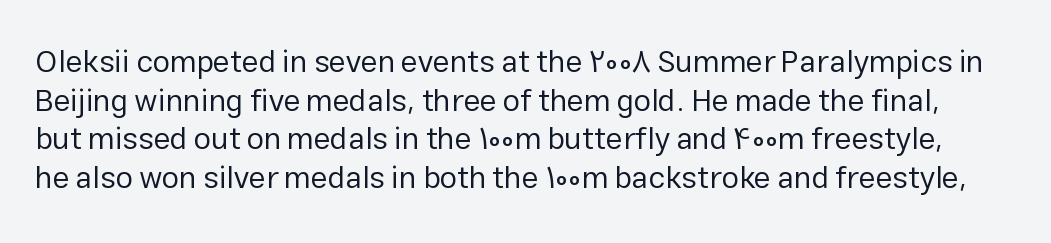
The image shows 31 px regular-weight sans-serif type, upright; set normal line spacing (1.25x), normal letter spacing, not underlined; low stroke contrast and a medium x-height.
